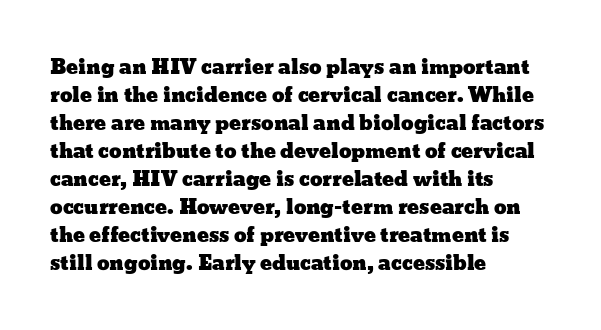
Q: Is the text italic (slanted)? A: No, it is upright.
Q: Is the text underlined? A: No.
Q: How is the paragraph aligned? A: Left-aligned.
Q: Is the spacing between letters normal or unusually wide? A: Normal.
Q: Is the spacing between lines tight, normal or loose? A: Normal.
